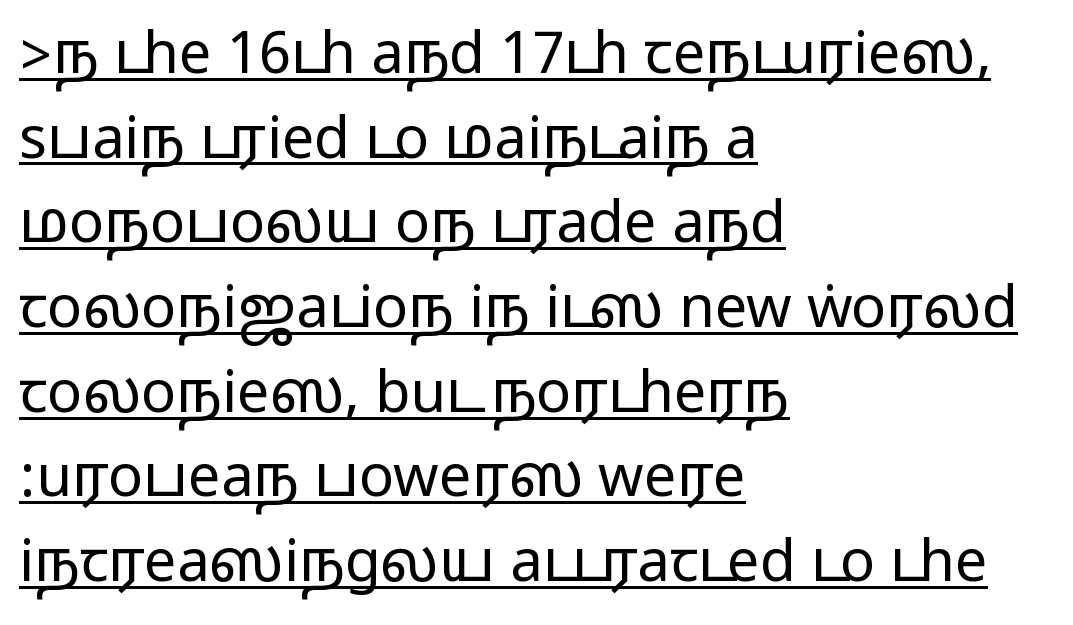
{"serif": "no", "italic": "no", "width": "wide", "stroke_contrast": "medium", "monospaced": "no", "underline": "yes", "align": "left", "line_spacing": "normal", "line_spacing_ratio": 1.46, "letter_spacing": "normal", "letter_spacing_em": 0.0, "glyph_px": 58}
